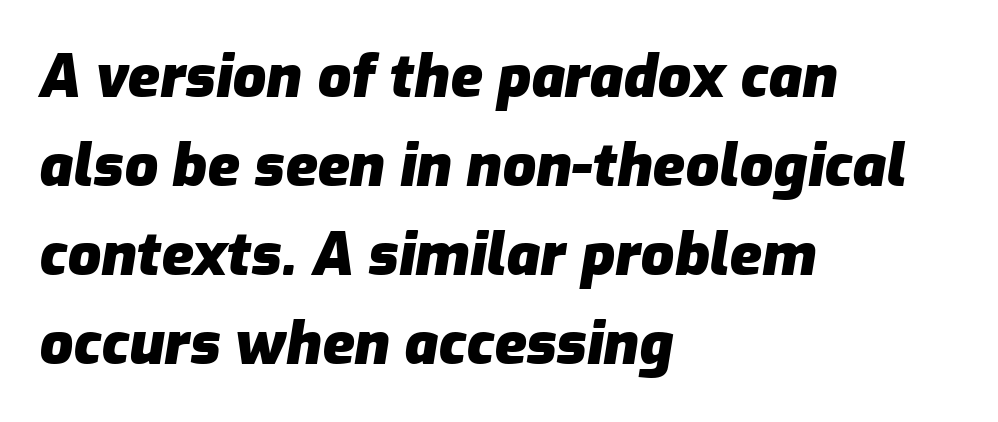
{"italic": "yes", "lean": "right", "slant_degrees": 9, "bold": "yes", "weight": "heavy", "width": "normal", "stroke_contrast": "low", "x_height": "medium", "monospaced": "no", "underline": "no", "align": "left", "line_spacing": "normal", "line_spacing_ratio": 1.51, "letter_spacing": "normal", "letter_spacing_em": 0.0, "glyph_px": 59}
